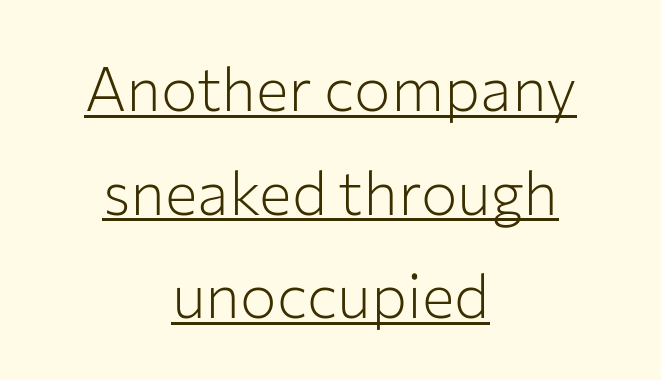
The image shows 61 px light sans-serif type, upright; set centered, normal line spacing (1.7x), normal letter spacing, underlined; low stroke contrast and a medium x-height.
